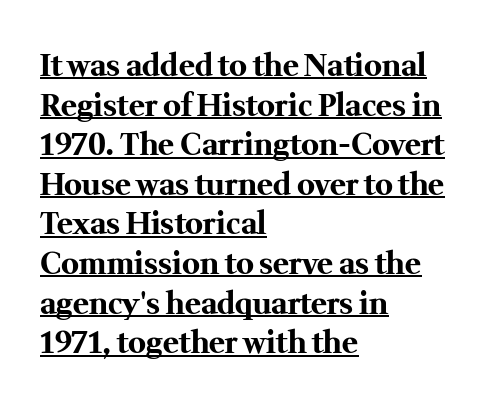
Q: Is the text bold? A: Yes.
Q: Is the text italic (slanted)? A: No, it is upright.
Q: Is the typeface a serif or a sans-serif typeface? A: Serif.
Q: Is the text underlined? A: Yes.
Q: How is the paragraph aligned? A: Left-aligned.
Q: Is the spacing between letters normal or unusually wide? A: Normal.
Q: Is the spacing between lines tight, normal or loose? A: Normal.
Q: Width (condensed, normal, or wide)? A: Normal.
Q: Stroke contrast? A: Medium.
Q: x-height? A: Medium.
Q: Monospaced? A: No.
